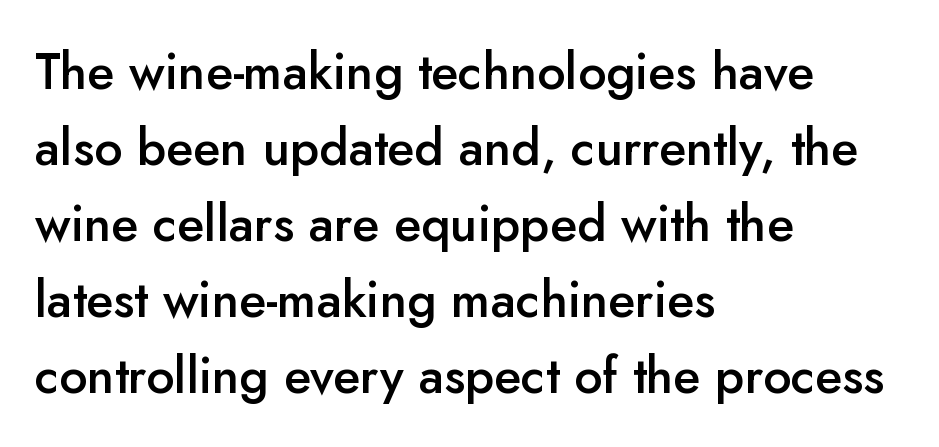
Q: Is the text bold? A: Semi-bold.
Q: Is the text italic (slanted)? A: No, it is upright.
Q: Is the typeface a serif or a sans-serif typeface? A: Sans-serif.
Q: Is the text underlined? A: No.
Q: How is the paragraph aligned? A: Left-aligned.
Q: Is the spacing between letters normal or unusually wide? A: Normal.
Q: Is the spacing between lines tight, normal or loose? A: Normal.
Q: Width (condensed, normal, or wide)? A: Normal.
Q: Stroke contrast? A: Low.
Q: x-height? A: Small.
Q: Monospaced? A: No.
